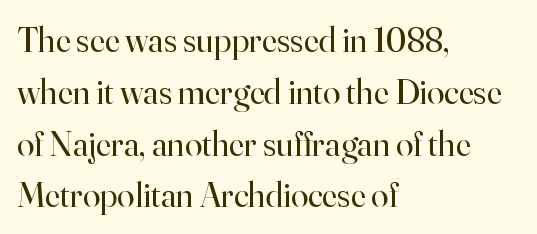
The image shows 35 px regular-weight serif type, upright; set left-aligned, normal line spacing (1.48x), normal letter spacing, not underlined; high stroke contrast and a small x-height.
